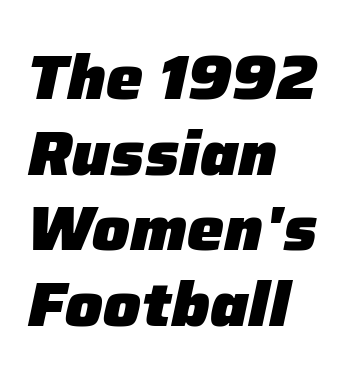
Q: Is the text bold? A: Yes.
Q: Is the text italic (slanted)? A: Yes, it leans right by about 12 degrees.
Q: Is the text underlined? A: No.
Q: How is the paragraph aligned? A: Left-aligned.
Q: Is the spacing between letters normal or unusually wide? A: Normal.
Q: Width (condensed, normal, or wide)? A: Normal.
Q: Stroke contrast? A: Low.
Q: x-height? A: Medium.
Q: Monospaced? A: No.
